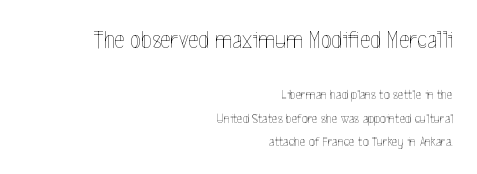
The image shows 25 px text type, upright; set right-aligned, normal line spacing (1.66x), normal letter spacing, not underlined; the first (top) block is 1.79x larger.
